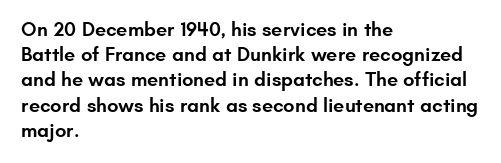
The image shows 20 px text type, upright; set left-aligned, normal line spacing (1.26x), normal letter spacing, not underlined.
